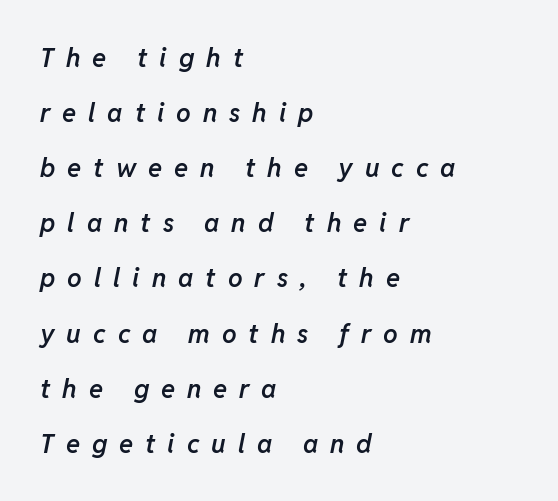
The image shows 26 px text type, italic (leaning right); set left-aligned, loose line spacing (2.12x), unusually wide letter spacing (+0.46 em), not underlined.
